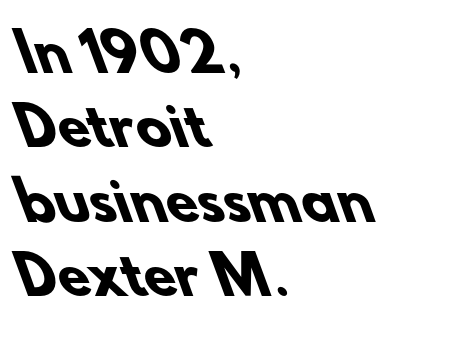
Q: Is the text bold? A: Yes.
Q: Is the typeface a serif or a sans-serif typeface? A: Sans-serif.
Q: Is the text underlined? A: No.
Q: How is the paragraph aligned? A: Left-aligned.
Q: Is the spacing between letters normal or unusually wide? A: Normal.
Q: Is the spacing between lines tight, normal or loose? A: Normal.
Q: Width (condensed, normal, or wide)? A: Normal.
Q: Stroke contrast? A: Low.
Q: x-height? A: Small.
Q: Monospaced? A: No.
